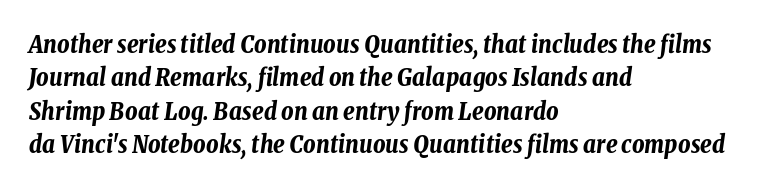
The gaps between neighbouring characters are ordinary and unremarkable. The letters are slanted; this is an italic face. Heavy, bold letterforms. Vertically, the passage feels balanced, rows spaced as you'd expect. Teacher's note: observe the even left margin — that is flush-left alignment.
